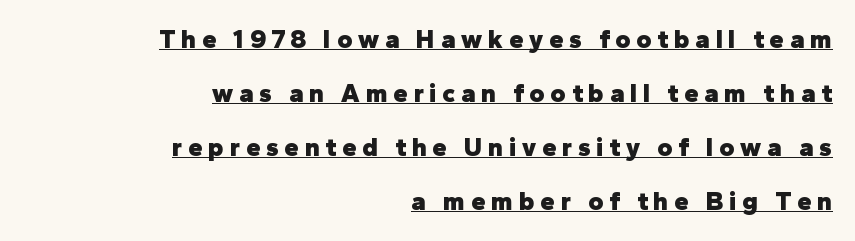
Q: Is the text bold? A: Yes.
Q: Is the text italic (slanted)? A: No, it is upright.
Q: Is the text underlined? A: Yes.
Q: How is the paragraph aligned? A: Right-aligned.
Q: Is the spacing between letters normal or unusually wide? A: Unusually wide.
Q: Is the spacing between lines tight, normal or loose? A: Loose.
